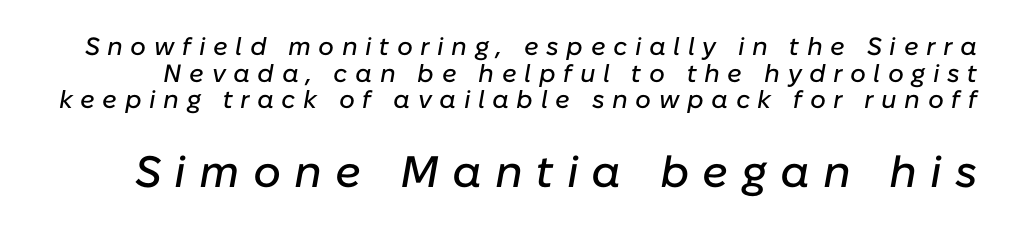
Q: Is the text italic (slanted)? A: Yes, it leans right by about 10 degrees.
Q: Is the text underlined? A: No.
Q: Is the spacing between letters normal or unusually wide? A: Unusually wide.
Q: Is the spacing between lines tight, normal or loose? A: Tight.
Q: Which block of text is set in a larger size, the first (top) or the second (bottom)? A: The second (bottom) one.
Q: Width (condensed, normal, or wide)? A: Normal.
Q: Stroke contrast? A: Low.
Q: x-height? A: Medium.
Q: Monospaced? A: No.
